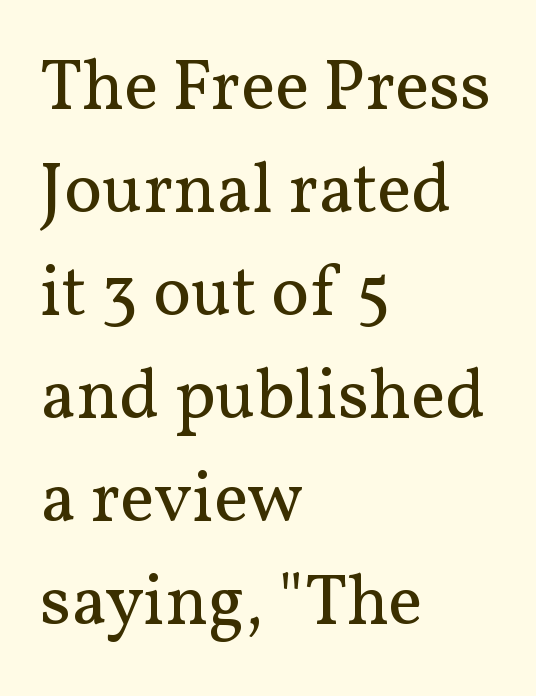
The image shows 72 px regular-weight serif type, upright; set left-aligned, normal line spacing (1.43x), normal letter spacing, not underlined; medium stroke contrast and a medium x-height.
